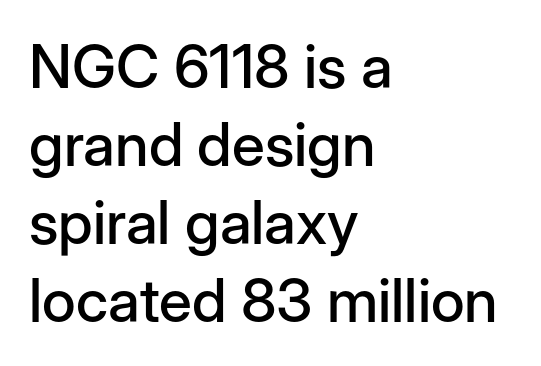
The image shows 60 px sans-serif type, upright; set left-aligned, normal line spacing (1.3x), normal letter spacing, not underlined; low stroke contrast and a medium x-height.
